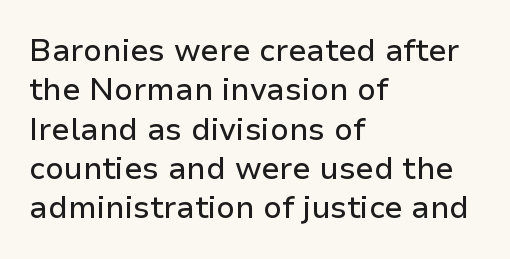
Q: Is the text italic (slanted)? A: No, it is upright.
Q: Is the typeface a serif or a sans-serif typeface? A: Sans-serif.
Q: Is the text underlined? A: No.
Q: How is the paragraph aligned? A: Left-aligned.
Q: Is the spacing between letters normal or unusually wide? A: Normal.
Q: Is the spacing between lines tight, normal or loose? A: Normal.
Q: Width (condensed, normal, or wide)? A: Normal.
Q: Stroke contrast? A: Low.
Q: x-height? A: Medium.
Q: Monospaced? A: No.
